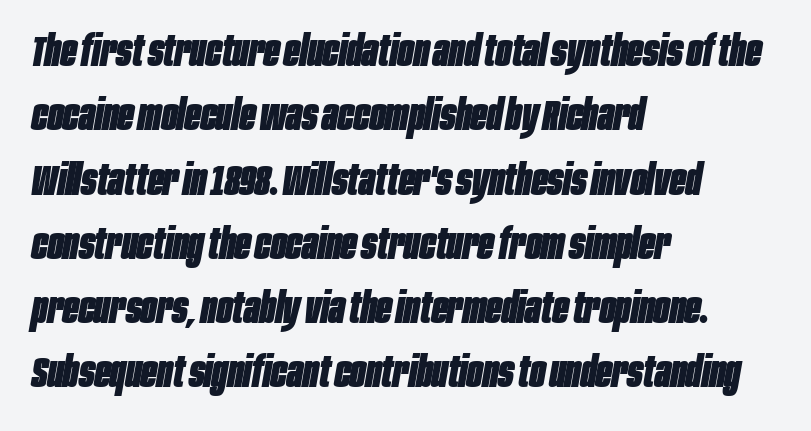
{"italic": "yes", "lean": "right", "slant_degrees": 10, "bold": "yes", "weight": "heavy", "width": "condensed", "stroke_contrast": "low", "x_height": "large", "monospaced": "no", "underline": "no", "align": "left", "line_spacing": "normal", "line_spacing_ratio": 1.53, "letter_spacing": "normal", "letter_spacing_em": 0.0, "glyph_px": 42}
